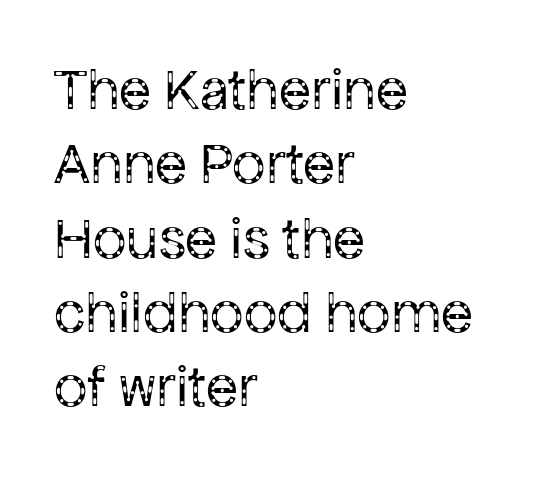
{"serif": "no", "italic": "no", "bold": "no", "weight": "regular", "width": "normal", "stroke_contrast": "low", "x_height": "medium", "monospaced": "no", "underline": "no", "align": "left", "line_spacing": "normal", "line_spacing_ratio": 1.26, "letter_spacing": "normal", "letter_spacing_em": 0.0, "glyph_px": 59}
